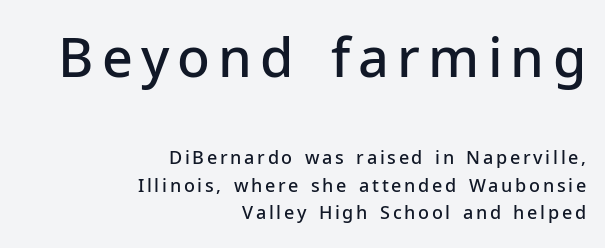
The image shows 54 px semibold sans-serif type, upright; set right-aligned, normal line spacing (1.52x), not underlined; the first (top) block is 3.0x larger; low stroke contrast and a medium x-height.
